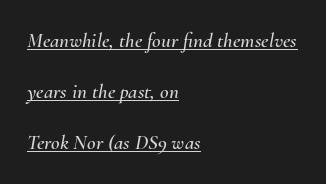
Q: Is the text italic (slanted)? A: Yes, it leans right by about 10 degrees.
Q: Is the text underlined? A: Yes.
Q: How is the paragraph aligned? A: Left-aligned.
Q: Is the spacing between letters normal or unusually wide? A: Normal.
Q: Is the spacing between lines tight, normal or loose? A: Loose.
